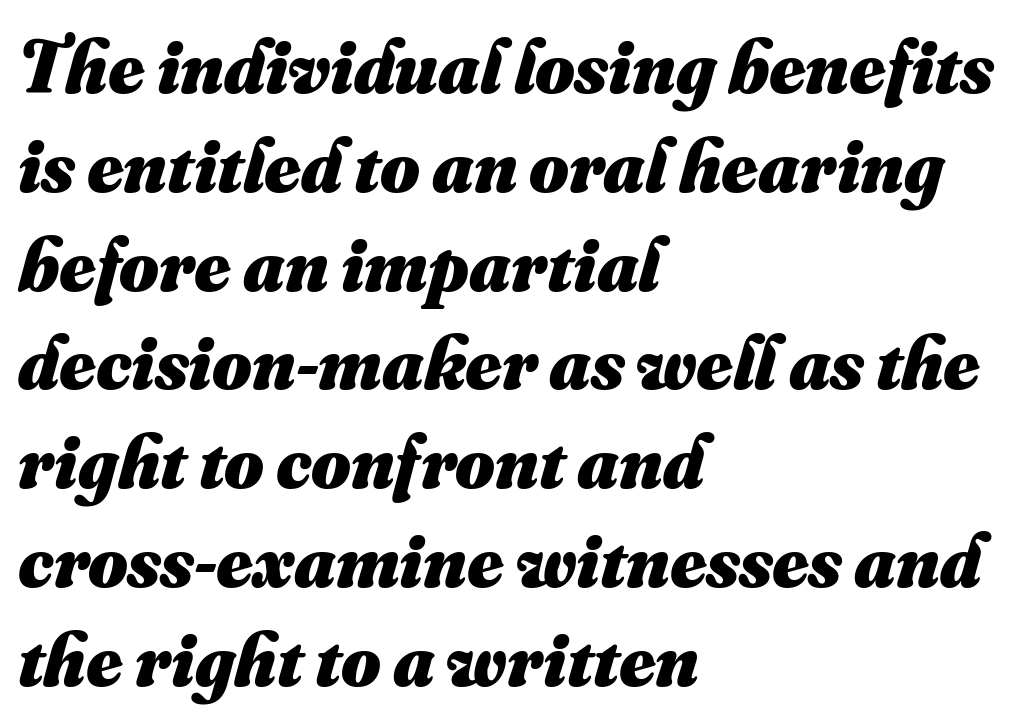
{"bold": "yes", "weight": "heavy", "width": "normal", "stroke_contrast": "medium", "x_height": "small", "monospaced": "no", "underline": "no", "align": "left", "line_spacing": "normal", "line_spacing_ratio": 1.3, "letter_spacing": "normal", "letter_spacing_em": 0.0, "glyph_px": 76}
